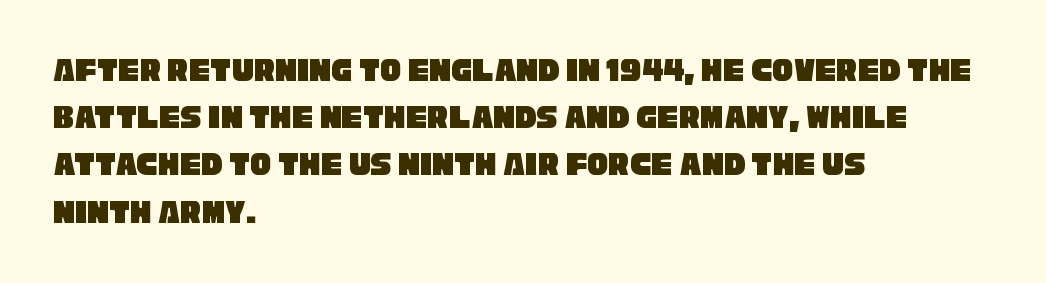
{"serif": "no", "width": "condensed", "stroke_contrast": "low", "x_height": "large", "monospaced": "no", "underline": "no", "align": "left", "line_spacing": "normal", "line_spacing_ratio": 1.35, "letter_spacing": "normal", "letter_spacing_em": 0.0, "glyph_px": 35}
